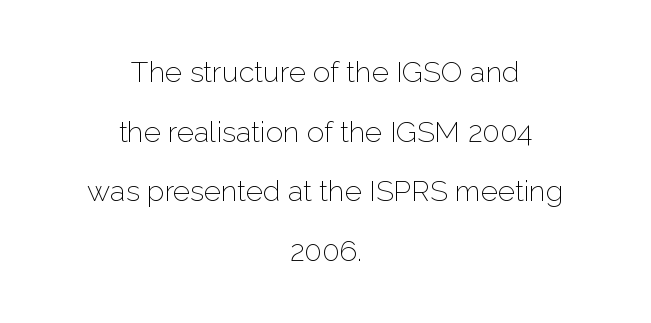
{"serif": "no", "italic": "no", "bold": "no", "weight": "light", "width": "normal", "stroke_contrast": "low", "x_height": "medium", "monospaced": "no", "underline": "no", "align": "center", "line_spacing": "loose", "line_spacing_ratio": 2.06, "letter_spacing": "normal", "letter_spacing_em": 0.0, "glyph_px": 29}
